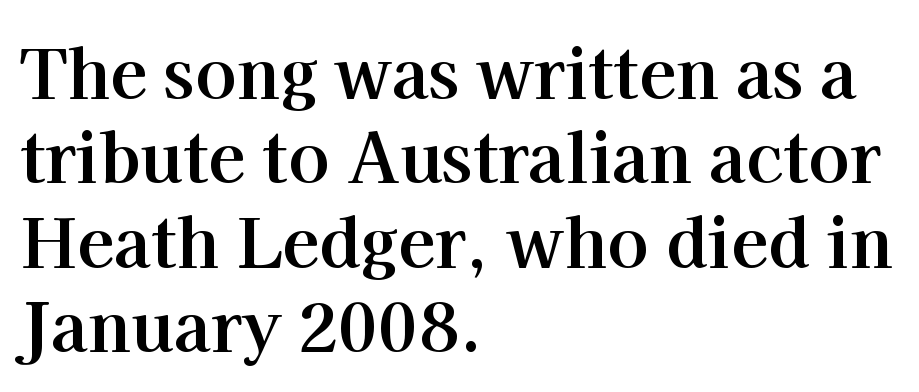
{"serif": "yes", "italic": "no", "bold": "yes", "weight": "bold", "width": "normal", "stroke_contrast": "high", "x_height": "medium", "monospaced": "no", "underline": "no", "align": "left", "line_spacing_ratio": 1.24, "letter_spacing": "normal", "letter_spacing_em": 0.0, "glyph_px": 68}
